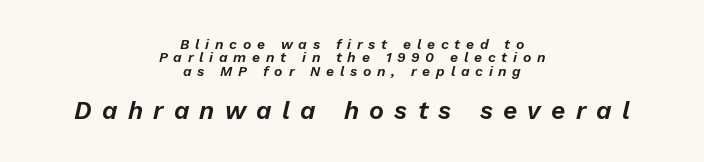
Q: Is the text italic (slanted)? A: Yes, it leans right by about 13 degrees.
Q: Is the text underlined? A: No.
Q: How is the paragraph aligned? A: Centered.
Q: Is the spacing between letters normal or unusually wide? A: Unusually wide.
Q: Is the spacing between lines tight, normal or loose? A: Tight.
Q: Which block of text is set in a larger size, the first (top) or the second (bottom)? A: The second (bottom) one.
